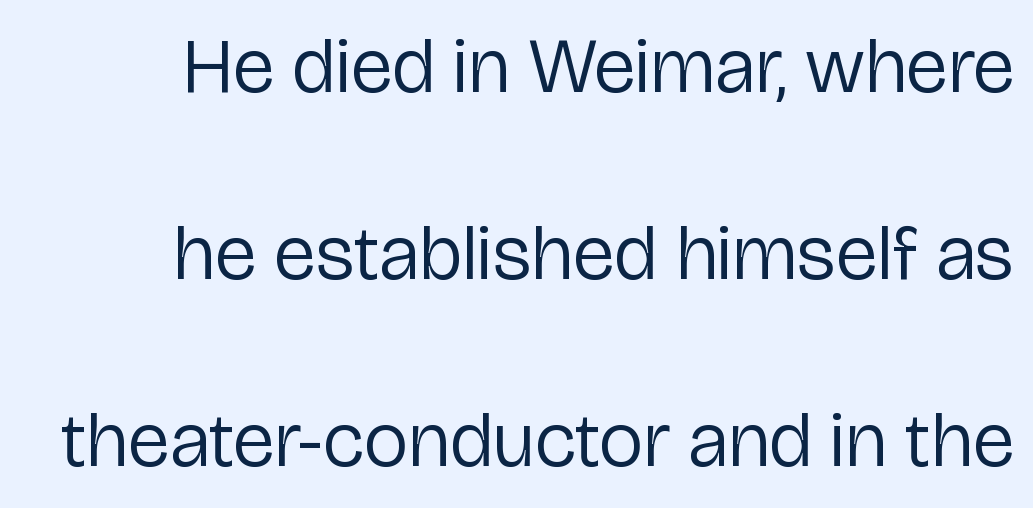
Think of a printed novel: that variable character pitch is what you see here. Successive baselines arrive slowly, with a big drop between each. A light-to-regular cut is what we see here. A roman cut, with each character standing at attention.
